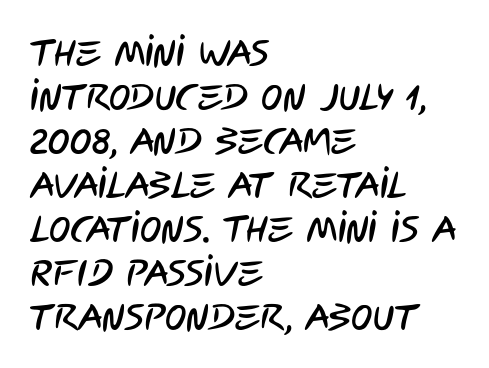
This sample uses a sans-serif face. Each word holds together tightly as a unit, with standard inter-letter gaps. Letters rest on an invisible, unmarked baseline. Character widths vary here, with narrow letters taking less room than wide ones. The paragraph shown leans on its left margin.
